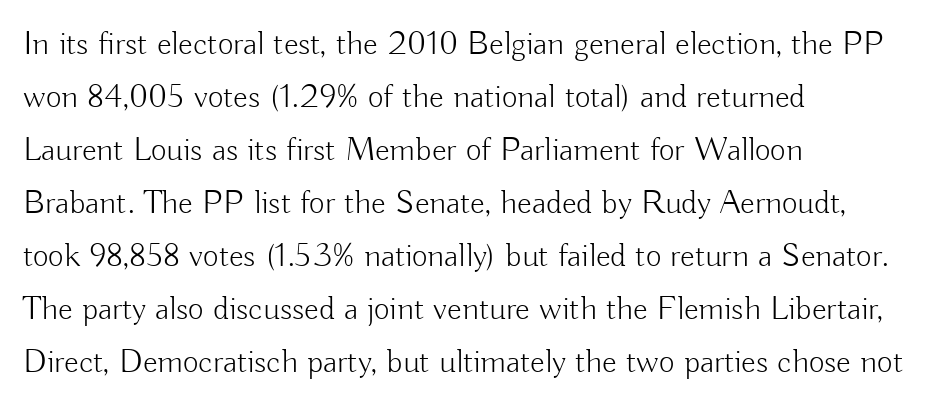
The image shows 34 px light sans-serif type, upright; set left-aligned, normal line spacing (1.56x), normal letter spacing, not underlined; low stroke contrast and a small x-height.
